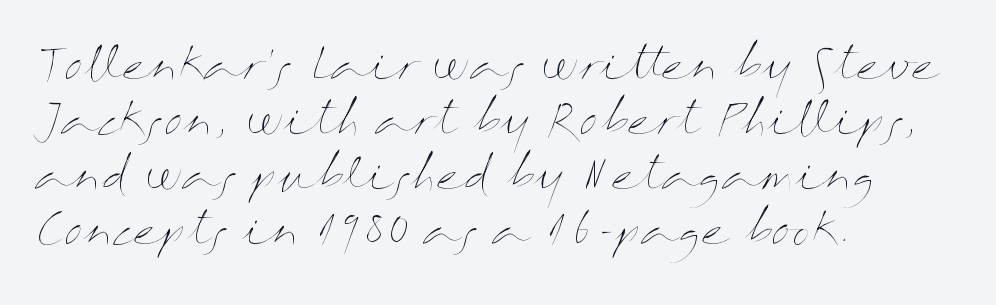
Q: Is the text bold? A: No.
Q: Is the text italic (slanted)? A: Yes.
Q: Is the text underlined? A: No.
Q: How is the paragraph aligned? A: Left-aligned.
Q: Is the spacing between letters normal or unusually wide? A: Normal.
Q: Is the spacing between lines tight, normal or loose? A: Normal.
Q: Width (condensed, normal, or wide)? A: Wide.
Q: Stroke contrast? A: Medium.
Q: x-height? A: Medium.
Q: Monospaced? A: No.
